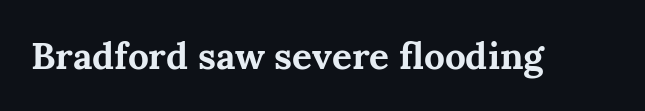
{"serif": "yes", "italic": "no", "bold": "yes", "weight": "bold", "width": "normal", "stroke_contrast": "medium", "x_height": "medium", "monospaced": "no", "underline": "no", "letter_spacing": "normal", "letter_spacing_em": 0.0, "glyph_px": 37}
